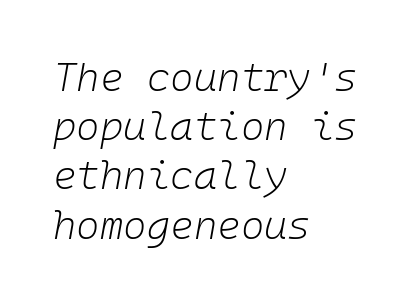
Q: Is the text bold? A: No.
Q: Is the text italic (slanted)? A: Yes, it leans right by about 10 degrees.
Q: Is the text underlined? A: No.
Q: How is the paragraph aligned? A: Left-aligned.
Q: Is the spacing between letters normal or unusually wide? A: Normal.
Q: Width (condensed, normal, or wide)? A: Normal.
Q: Stroke contrast? A: Low.
Q: x-height? A: Medium.
Q: Monospaced? A: Yes.
